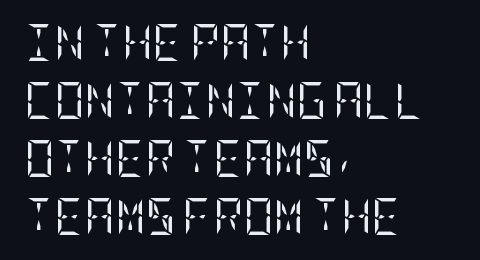
Q: Is the text bold? A: No.
Q: Is the text italic (slanted)? A: No, it is upright.
Q: Is the typeface a serif or a sans-serif typeface? A: Serif.
Q: Is the text underlined? A: No.
Q: How is the paragraph aligned? A: Left-aligned.
Q: Is the spacing between letters normal or unusually wide? A: Normal.
Q: Is the spacing between lines tight, normal or loose? A: Normal.
Q: Width (condensed, normal, or wide)? A: Condensed.
Q: Stroke contrast? A: Low.
Q: x-height? A: Large.
